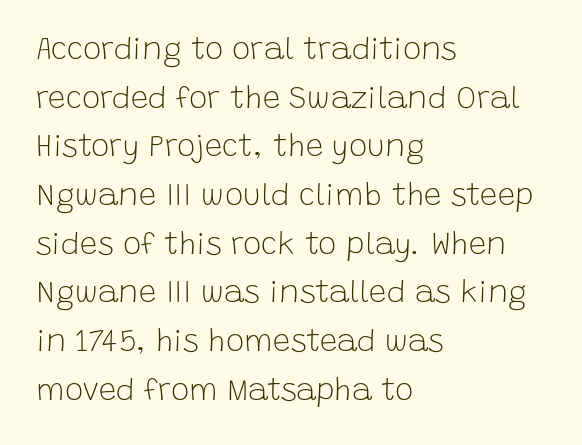
Q: Is the text bold? A: No.
Q: Is the text italic (slanted)? A: No, it is upright.
Q: Is the typeface a serif or a sans-serif typeface? A: Sans-serif.
Q: Is the text underlined? A: No.
Q: How is the paragraph aligned? A: Left-aligned.
Q: Is the spacing between letters normal or unusually wide? A: Normal.
Q: Is the spacing between lines tight, normal or loose? A: Normal.
Q: Width (condensed, normal, or wide)? A: Normal.
Q: Stroke contrast? A: Low.
Q: x-height? A: Large.
Q: Monospaced? A: No.
